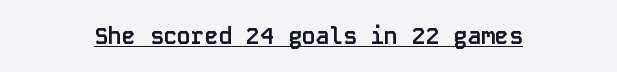
The image shows 23 px bold type, upright; set centered, normal letter spacing, underlined.
